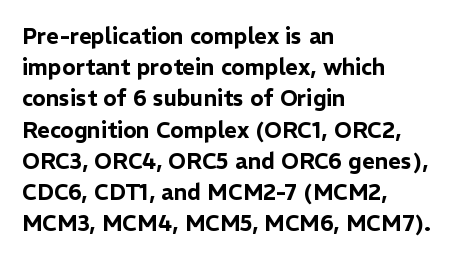
Q: Is the text italic (slanted)? A: No, it is upright.
Q: Is the text underlined? A: No.
Q: How is the paragraph aligned? A: Left-aligned.
Q: Is the spacing between letters normal or unusually wide? A: Normal.
Q: Is the spacing between lines tight, normal or loose? A: Normal.
